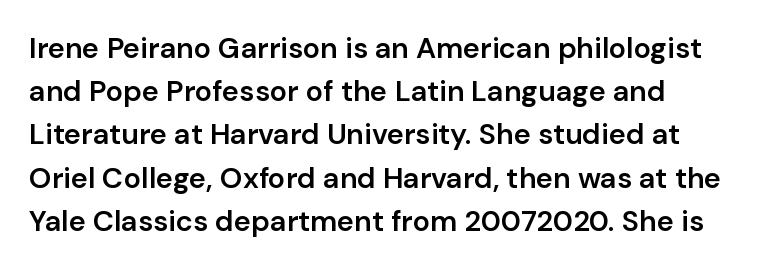
Q: Is the text bold? A: Semi-bold.
Q: Is the text italic (slanted)? A: No, it is upright.
Q: Is the typeface a serif or a sans-serif typeface? A: Sans-serif.
Q: Is the text underlined? A: No.
Q: Is the spacing between letters normal or unusually wide? A: Normal.
Q: Is the spacing between lines tight, normal or loose? A: Normal.
Q: Width (condensed, normal, or wide)? A: Normal.
Q: Stroke contrast? A: Low.
Q: x-height? A: Medium.
Q: Monospaced? A: No.
